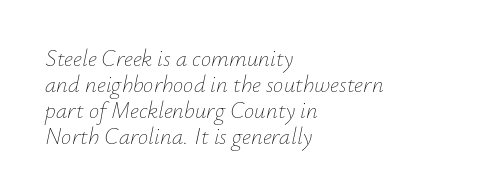
{"italic": "yes", "lean": "right", "slant_degrees": 12, "bold": "no", "underline": "no", "align": "left", "line_spacing": "tight", "line_spacing_ratio": 1.13, "letter_spacing": "normal", "letter_spacing_em": 0.0, "glyph_px": 23}
